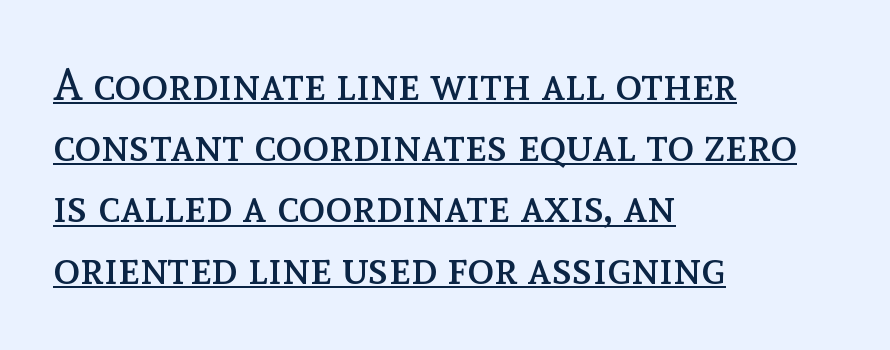
Q: Is the text bold? A: No.
Q: Is the text italic (slanted)? A: No, it is upright.
Q: Is the text underlined? A: Yes.
Q: How is the paragraph aligned? A: Left-aligned.
Q: Is the spacing between letters normal or unusually wide? A: Normal.
Q: Is the spacing between lines tight, normal or loose? A: Normal.
Q: Width (condensed, normal, or wide)? A: Normal.
Q: x-height? A: Medium.
Q: Monospaced? A: No.
